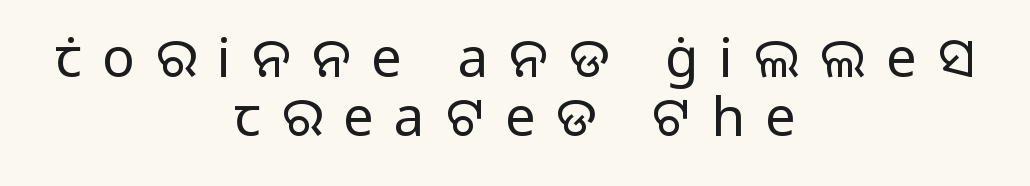
The image shows 54 px regular-weight sans-serif type, upright; set centered, tight line spacing (1.09x), unusually wide letter spacing (+0.39 em), not underlined; low stroke contrast and a medium x-height.
